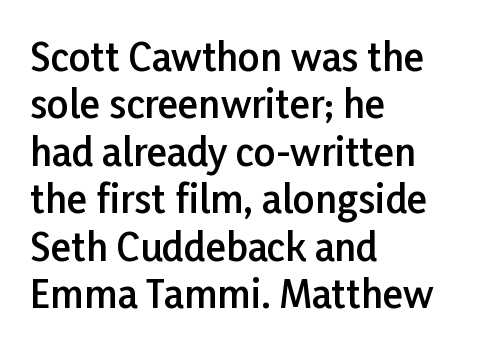
Q: Is the text bold? A: Semi-bold.
Q: Is the text italic (slanted)? A: No, it is upright.
Q: Is the typeface a serif or a sans-serif typeface? A: Sans-serif.
Q: Is the text underlined? A: No.
Q: How is the paragraph aligned? A: Left-aligned.
Q: Is the spacing between letters normal or unusually wide? A: Normal.
Q: Is the spacing between lines tight, normal or loose? A: Normal.
Q: Width (condensed, normal, or wide)? A: Normal.
Q: Stroke contrast? A: Low.
Q: x-height? A: Medium.
Q: Monospaced? A: No.
